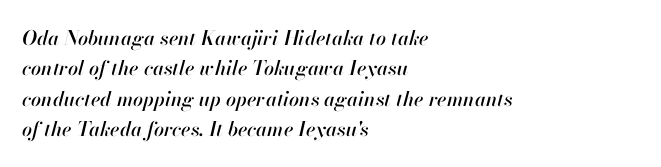
The image shows 20 px text type, italic (leaning right); set left-aligned, normal line spacing (1.52x), normal letter spacing, not underlined.
